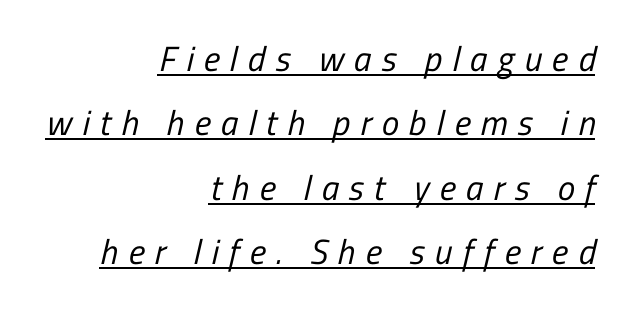
{"serif": "no", "bold": "no", "weight": "regular", "width": "condensed", "stroke_contrast": "low", "x_height": "medium", "monospaced": "no", "underline": "yes", "align": "right", "line_spacing_ratio": 1.84, "letter_spacing": "wide", "letter_spacing_em": 0.29, "glyph_px": 35}
